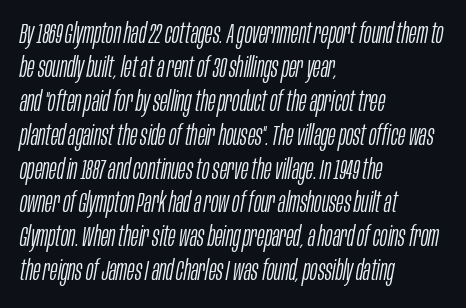
{"italic": "yes", "lean": "right", "slant_degrees": 10, "bold": "no", "weight": "light", "width": "condensed", "stroke_contrast": "low", "x_height": "large", "monospaced": "no", "underline": "no", "align": "left", "line_spacing_ratio": 1.21, "letter_spacing": "normal", "letter_spacing_em": 0.0, "glyph_px": 28}
